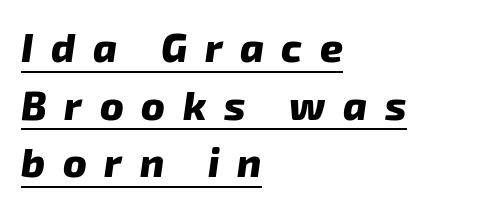
The image shows 40 px heavy sans-serif type; set left-aligned, normal line spacing (1.44x), unusually wide letter spacing (+0.44 em), underlined; low stroke contrast and a medium x-height.
